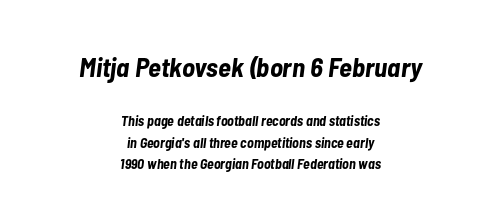
Alignment: centered. Lines of text with bare space underneath. The rendering uses a bold face; every stroke is thick and dark. This is oblique type, the kind used for emphasis or titles. The letters in the upper block stand taller than those in the block below.
